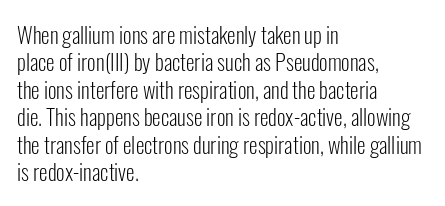
{"italic": "no", "bold": "no", "underline": "no", "align": "left", "line_spacing": "normal", "line_spacing_ratio": 1.25, "letter_spacing": "normal", "letter_spacing_em": 0.0, "glyph_px": 22}
